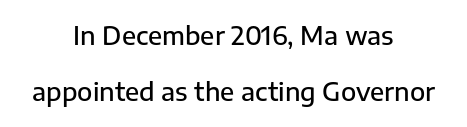
{"italic": "no", "bold": "semi", "underline": "no", "align": "center", "line_spacing": "loose", "line_spacing_ratio": 2.26, "letter_spacing": "normal", "letter_spacing_em": 0.0, "glyph_px": 25}
